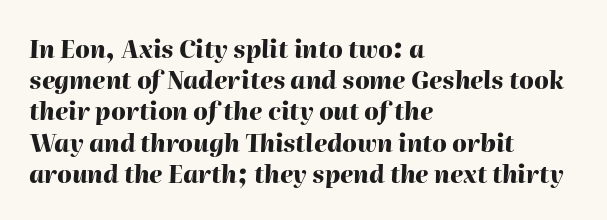
{"italic": "yes", "lean": "right", "slant_degrees": 2, "bold": "yes", "underline": "no", "align": "left", "line_spacing": "normal", "line_spacing_ratio": 1.3, "letter_spacing": "normal", "letter_spacing_em": 0.0, "glyph_px": 24}
